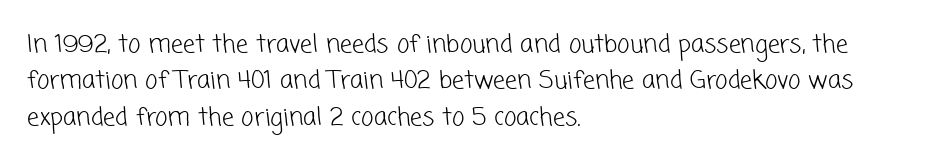
{"bold": "no", "underline": "no", "align": "left", "line_spacing": "normal", "line_spacing_ratio": 1.52, "letter_spacing": "normal", "letter_spacing_em": 0.0, "glyph_px": 24}
